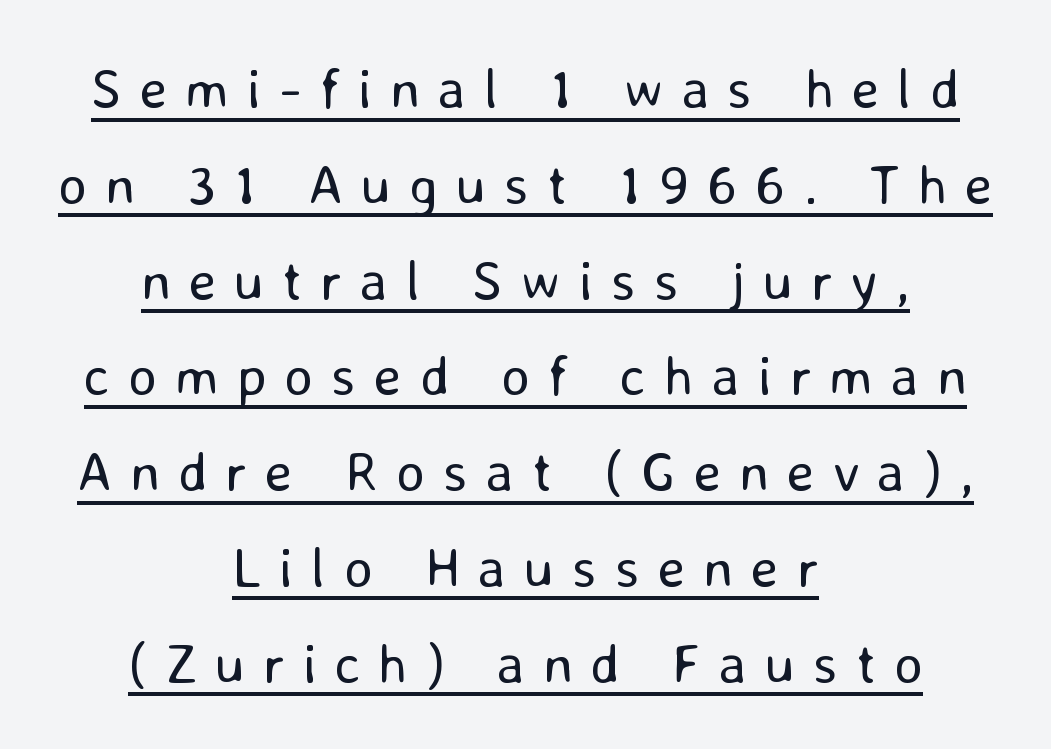
The image shows 56 px regular-weight sans-serif type, upright; set centered, line spacing 1.71x, unusually wide letter spacing (+0.32 em), underlined; low stroke contrast and a medium x-height.
